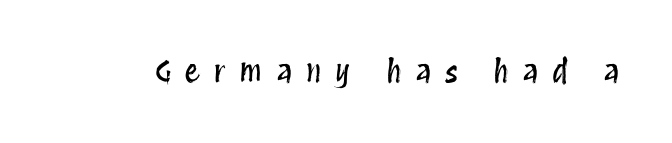
Q: Is the text italic (slanted)? A: No, it is upright.
Q: Is the text underlined? A: No.
Q: Is the spacing between letters normal or unusually wide? A: Unusually wide.
Q: Width (condensed, normal, or wide)? A: Condensed.
Q: Stroke contrast? A: Medium.
Q: x-height? A: Large.
Q: Monospaced? A: No.
